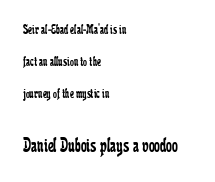
What's the leading like? Stretched, with rows far apart. Size contrast runs from small at the top to large at the bottom. The font's upright variant was chosen for this text. The setting favours the left margin, as ordinary paragraphs usually do. A typesetter would call this zero additional tracking. Bare-footed words on every line.
